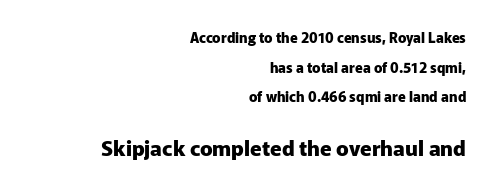
Is there any slant? The stems are plumb. Quick note: interline space is abundant. Words appear dense and cohesive because spacing is normal. Its strokes are broad and dark, the hallmark of bold type. This layout puts the modest block above and the oversized block below. The paragraph shown leans on its right margin.
